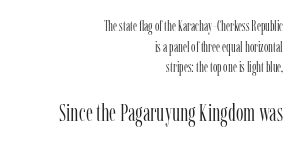
The rendering uses a moderate line-height, typical for paragraphs. The ragged edge is on the left, which tells us the setting is flush right. Whoever set this made the second block the dominant, larger element. Unmarked baselines from the first word to the last. Heaviness? Minimal to ordinary, like unemphasized prose. Words appear dense and cohesive because spacing is normal.
